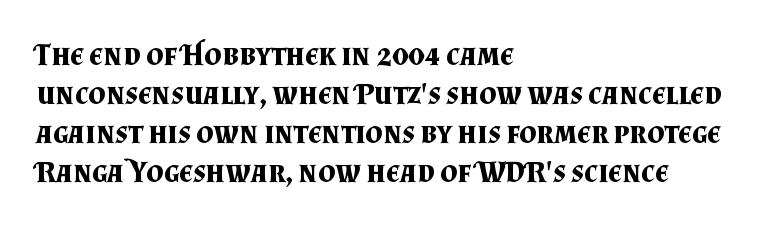
The image shows 30 px bold serif type, upright; set left-aligned, normal line spacing (1.3x), normal letter spacing, not underlined; medium stroke contrast and a small x-height.
